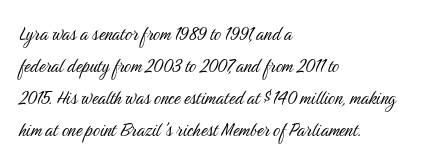
{"bold": "no", "underline": "no", "align": "left", "line_spacing": "normal", "line_spacing_ratio": 1.46, "letter_spacing": "normal", "letter_spacing_em": 0.0, "glyph_px": 22}
